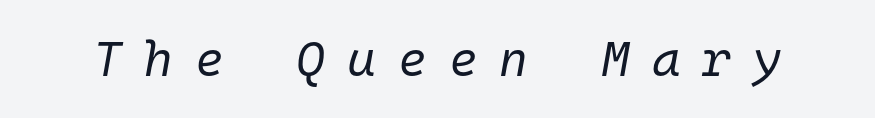
You could count columns in this text — the font is strictly monospaced. Unmarked baselines from the first word to the last. Here the glyphs are tracked loosely, breaking word shapes into spaced letters. Heft: none added — not bold. The letters are slanted; this is an italic face.
